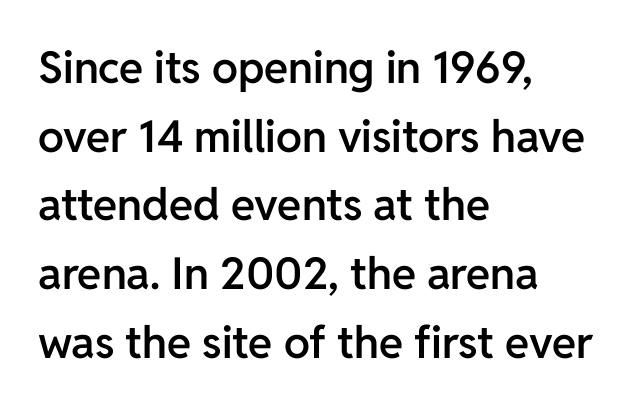
The image shows 44 px semibold sans-serif type, upright; set left-aligned, normal line spacing (1.56x), normal letter spacing, not underlined; low stroke contrast and a medium x-height.
